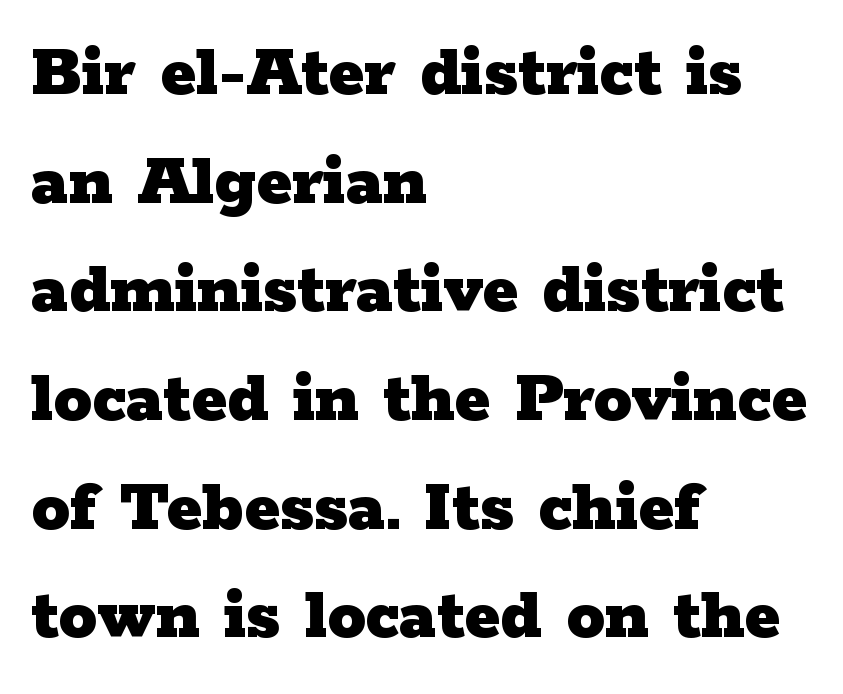
Unlike italic type, these characters show no tilt at all. The strip under each line holds only bare page. Font category for this specimen: serif. These lines are rendered in a variable-pitch font. This sample uses plain, unmodified letter spacing. Thick stems and heavy bowls — unmistakably bold.
